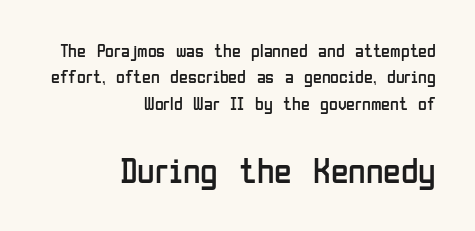
The characters display no serif detailing; their extremities are plain. The words here are not underlined. Posture: upright roman. Do the characters align in a grid? No, the font is proportional. The type is set solid horizontally, with unmodified tracking. Block two is the big one; block one sits smaller above it.
